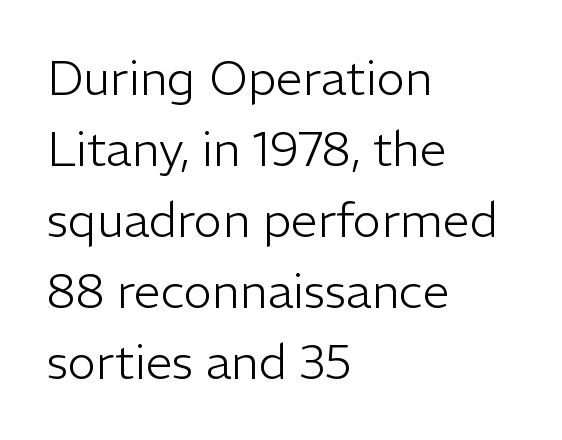
{"serif": "no", "italic": "no", "bold": "no", "weight": "light", "width": "normal", "stroke_contrast": "low", "x_height": "medium", "monospaced": "no", "underline": "no", "align": "left", "line_spacing": "normal", "line_spacing_ratio": 1.48, "letter_spacing": "normal", "letter_spacing_em": 0.0, "glyph_px": 48}
